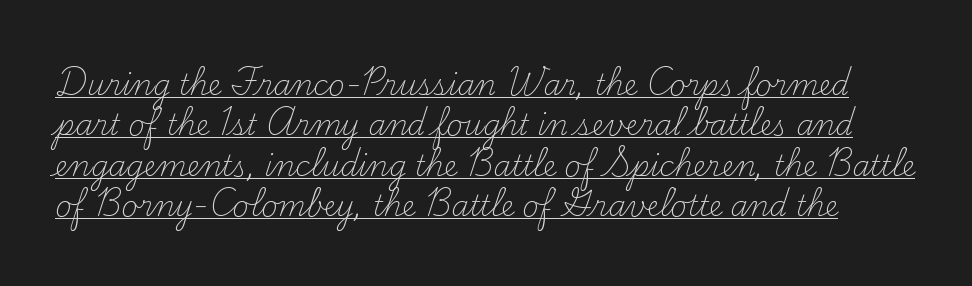
{"bold": "no", "weight": "light", "width": "normal", "stroke_contrast": "medium", "x_height": "small", "monospaced": "no", "underline": "yes", "line_spacing": "normal", "line_spacing_ratio": 1.44, "letter_spacing": "normal", "letter_spacing_em": 0.0, "glyph_px": 28}
